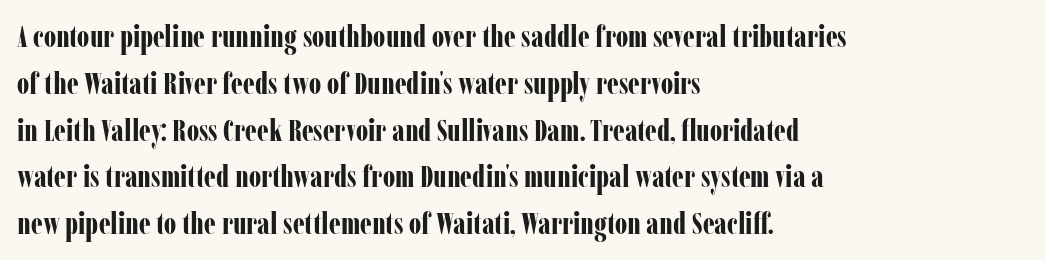
Q: Is the text bold? A: Yes.
Q: Is the text italic (slanted)? A: No, it is upright.
Q: Is the typeface a serif or a sans-serif typeface? A: Serif.
Q: Is the text underlined? A: No.
Q: How is the paragraph aligned? A: Left-aligned.
Q: Is the spacing between letters normal or unusually wide? A: Normal.
Q: Is the spacing between lines tight, normal or loose? A: Normal.
Q: Width (condensed, normal, or wide)? A: Condensed.
Q: Stroke contrast? A: Low.
Q: x-height? A: Medium.
Q: Monospaced? A: No.
